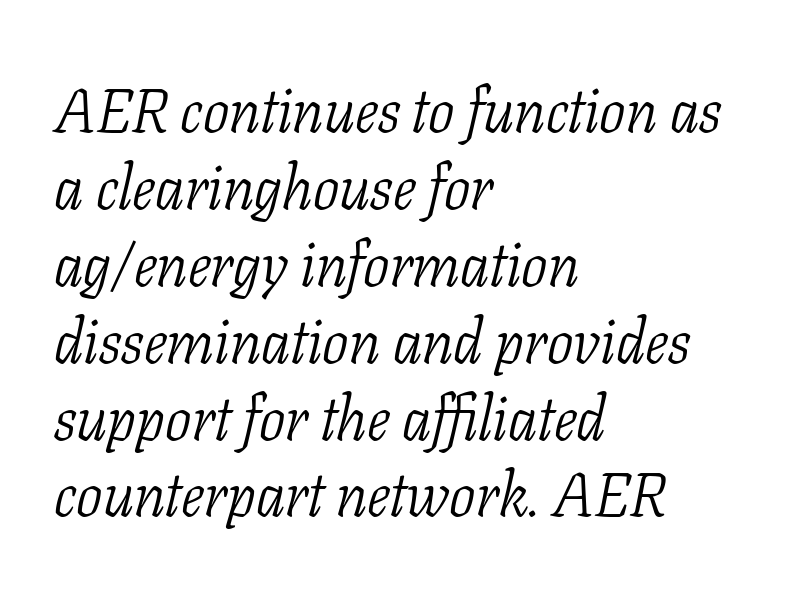
Tall strokes in this sample are angled rather than plumb. Descenders are the only things crossing below the line. There is no visible air inserted between adjacent glyphs. The passage is arranged the way most books set body copy — flush left.
